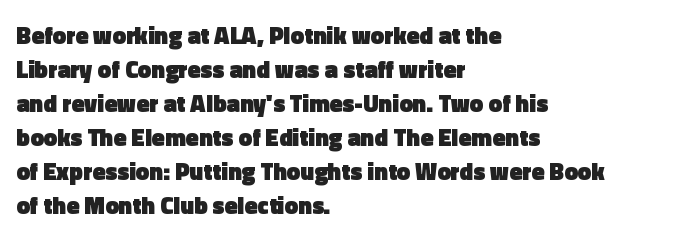
Q: Is the text bold? A: Yes.
Q: Is the text italic (slanted)? A: No, it is upright.
Q: Is the text underlined? A: No.
Q: How is the paragraph aligned? A: Left-aligned.
Q: Is the spacing between letters normal or unusually wide? A: Normal.
Q: Is the spacing between lines tight, normal or loose? A: Normal.
